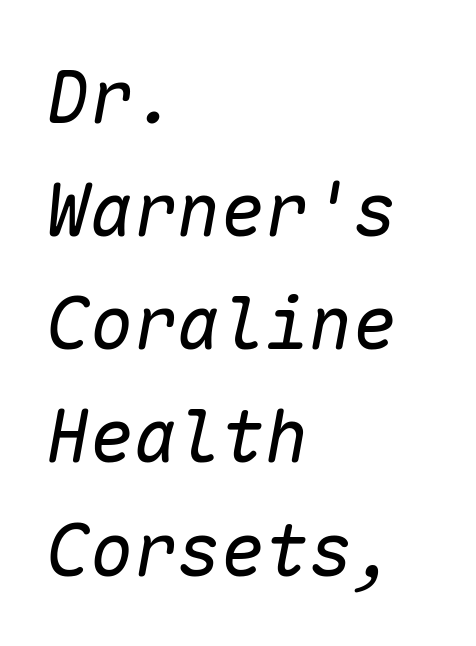
Each new line begins a customary step beneath the previous one. The rendering keeps characters at their native spacing. Each stroke keeps to a modest, everyday thickness or less. Do the characters align in a grid? Yes, the font is monospaced. Any mark beneath the type? The region is blank. The rendering anchors every line to the left-hand side.
